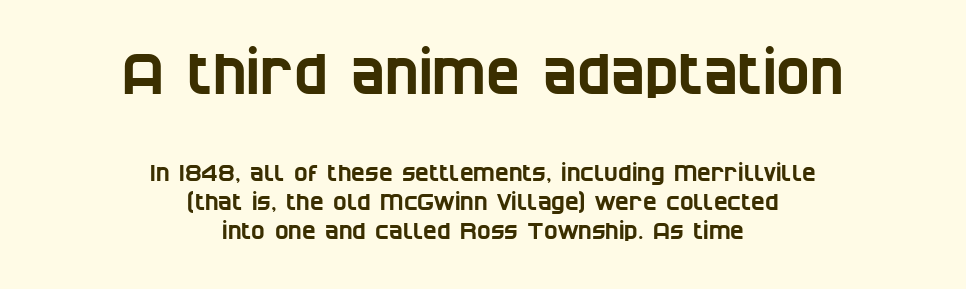
{"serif": "no", "width": "condensed", "stroke_contrast": "low", "x_height": "large", "monospaced": "no", "underline": "no", "align": "center", "line_spacing": "normal", "line_spacing_ratio": 1.26, "letter_spacing": "normal", "letter_spacing_em": 0.0, "larger_block": "first", "size_ratio": 2.48, "glyph_px": 57}
